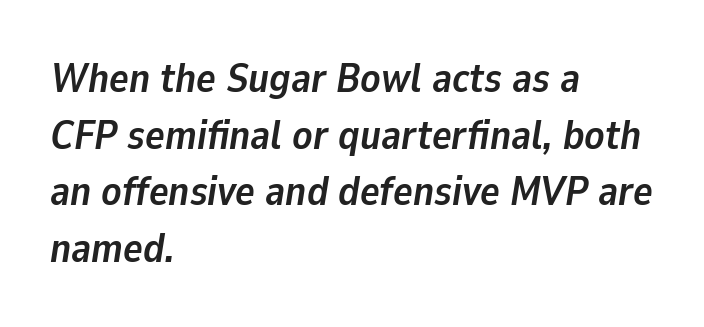
The image shows 41 px semibold type, italic (leaning right); set left-aligned, normal line spacing (1.38x), normal letter spacing, not underlined; low stroke contrast and a medium x-height.
